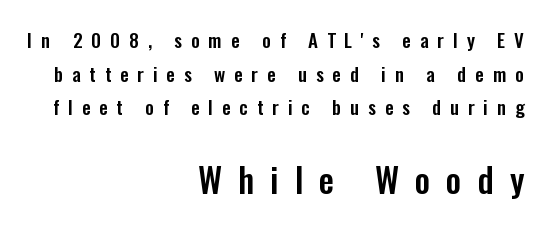
{"serif": "no", "italic": "no", "width": "condensed", "stroke_contrast": "low", "x_height": "medium", "monospaced": "no", "underline": "no", "align": "right", "line_spacing_ratio": 1.77, "letter_spacing": "wide", "letter_spacing_em": 0.47, "larger_block": "second", "size_ratio": 1.79, "glyph_px": 34}
